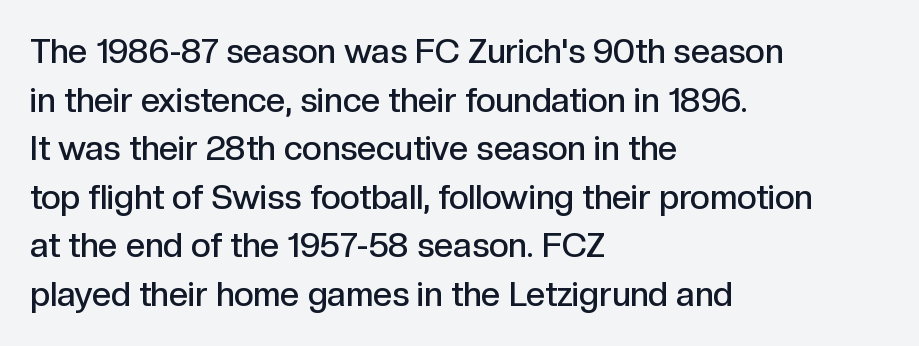
Q: Is the text bold? A: Semi-bold.
Q: Is the text italic (slanted)? A: No, it is upright.
Q: Is the typeface a serif or a sans-serif typeface? A: Sans-serif.
Q: Is the text underlined? A: No.
Q: How is the paragraph aligned? A: Left-aligned.
Q: Is the spacing between letters normal or unusually wide? A: Normal.
Q: Is the spacing between lines tight, normal or loose? A: Normal.
Q: Width (condensed, normal, or wide)? A: Normal.
Q: x-height? A: Medium.
Q: Monospaced? A: No.
